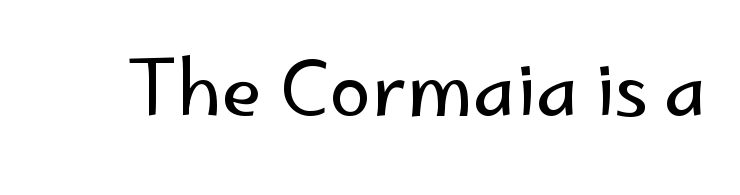
Honestly, the letter spacing is just normal — you wouldn't notice it. Decoration check: the copy has no underline. Note: no serifs on the glyphs. Quick note: not italic, upright.
